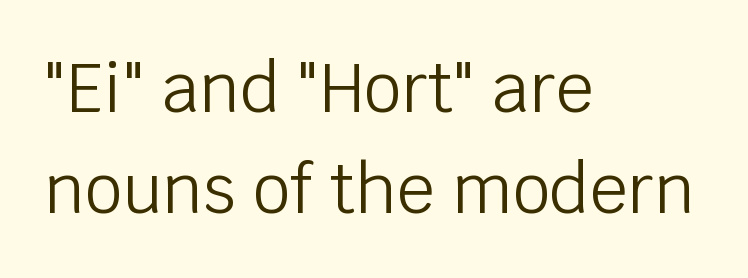
{"serif": "no", "italic": "no", "bold": "no", "weight": "light", "width": "normal", "stroke_contrast": "low", "x_height": "large", "monospaced": "no", "underline": "no", "align": "left", "line_spacing": "normal", "line_spacing_ratio": 1.51, "letter_spacing": "normal", "letter_spacing_em": 0.0, "glyph_px": 67}
